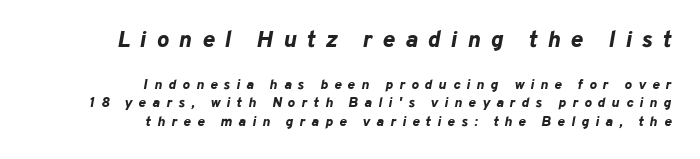
These two chunks differ in scale, with the top chunk taking the larger measure. What weight is shown? A full bold with thick strokes. Rule under the text: the space is simply empty. Line spacing here is normal.
